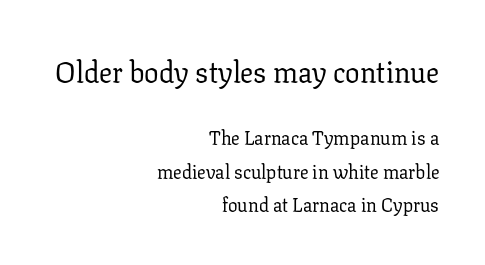
Q: Is the text bold? A: No.
Q: Is the text italic (slanted)? A: No, it is upright.
Q: Is the typeface a serif or a sans-serif typeface? A: Serif.
Q: Is the text underlined? A: No.
Q: How is the paragraph aligned? A: Right-aligned.
Q: Is the spacing between letters normal or unusually wide? A: Normal.
Q: Which block of text is set in a larger size, the first (top) or the second (bottom)? A: The first (top) one.
Q: Width (condensed, normal, or wide)? A: Normal.
Q: Stroke contrast? A: Low.
Q: x-height? A: Medium.
Q: Monospaced? A: No.
